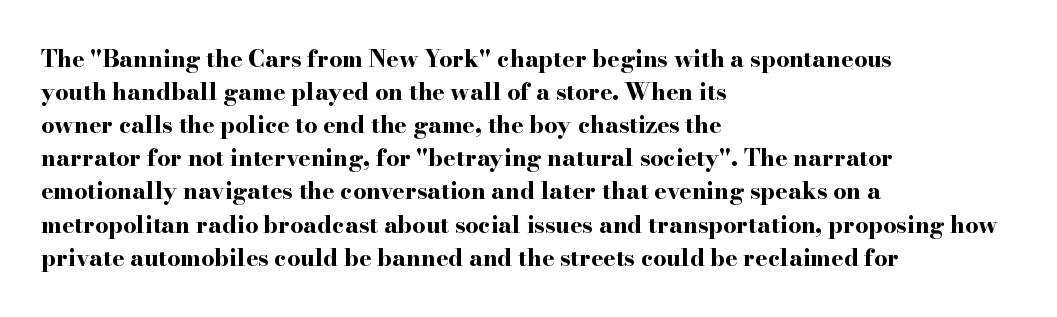
{"italic": "no", "bold": "yes", "underline": "no", "align": "left", "line_spacing": "normal", "line_spacing_ratio": 1.44, "letter_spacing": "normal", "letter_spacing_em": 0.0, "glyph_px": 23}
